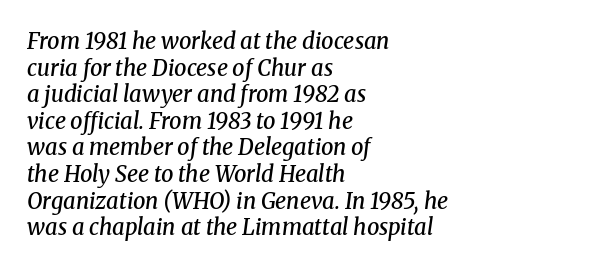
{"italic": "yes", "lean": "right", "slant_degrees": 8, "bold": "semi", "underline": "no", "align": "left", "line_spacing_ratio": 1.21, "letter_spacing": "normal", "letter_spacing_em": 0.0, "glyph_px": 22}
